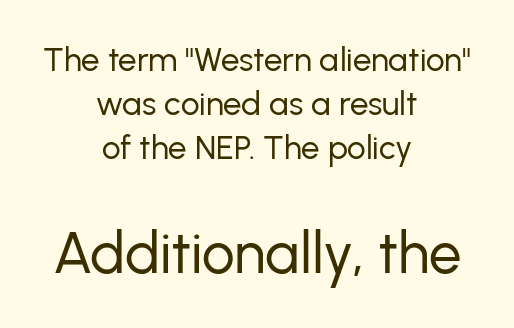
The lettering holds an erect, upright posture throughout. Note: no serifs on the glyphs. Regular leading. In terms of letterspacing, this is plain default setting. The designer gave the closing block more size than the opening block.
